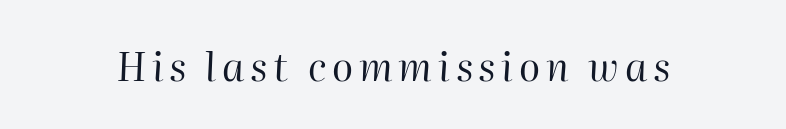
Q: Is the text bold? A: No.
Q: Is the text italic (slanted)? A: Yes, it leans right by about 2 degrees.
Q: Is the text underlined? A: No.
Q: Width (condensed, normal, or wide)? A: Normal.
Q: Stroke contrast? A: High.
Q: x-height? A: Medium.
Q: Monospaced? A: No.
